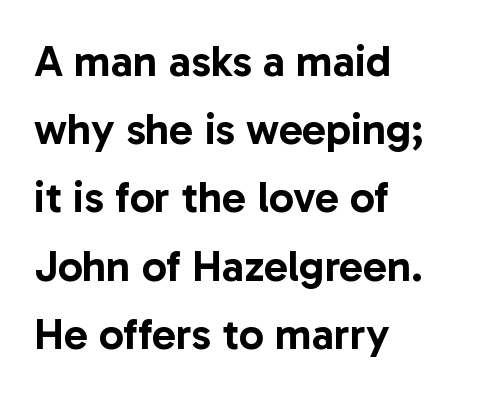
{"serif": "no", "italic": "no", "width": "normal", "stroke_contrast": "low", "x_height": "medium", "monospaced": "no", "underline": "no", "align": "left", "line_spacing": "normal", "line_spacing_ratio": 1.55, "letter_spacing": "normal", "letter_spacing_em": 0.0, "glyph_px": 44}
